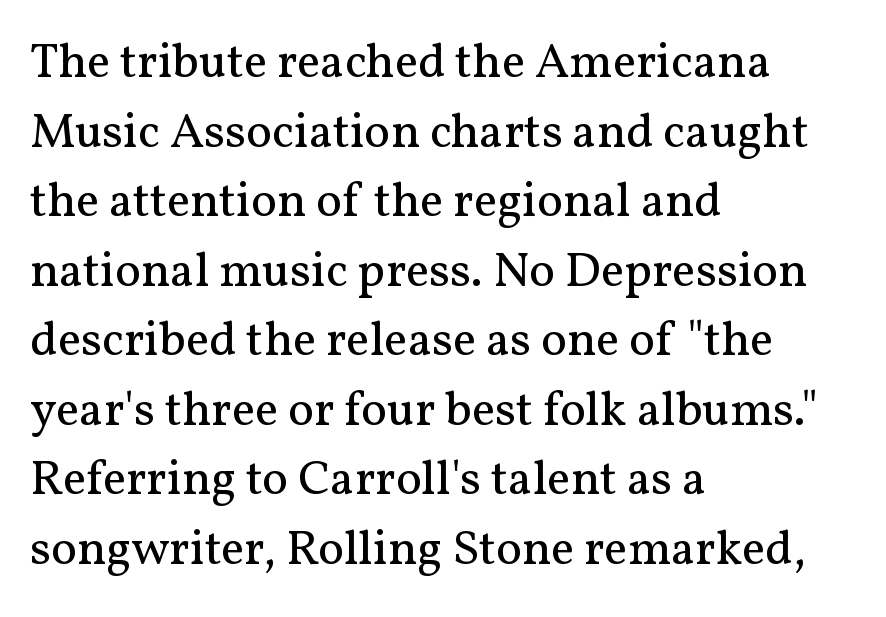
Q: Is the text bold? A: No.
Q: Is the text italic (slanted)? A: No, it is upright.
Q: Is the typeface a serif or a sans-serif typeface? A: Serif.
Q: Is the text underlined? A: No.
Q: How is the paragraph aligned? A: Left-aligned.
Q: Is the spacing between letters normal or unusually wide? A: Normal.
Q: Is the spacing between lines tight, normal or loose? A: Normal.
Q: Width (condensed, normal, or wide)? A: Normal.
Q: Stroke contrast? A: Medium.
Q: x-height? A: Medium.
Q: Monospaced? A: No.
